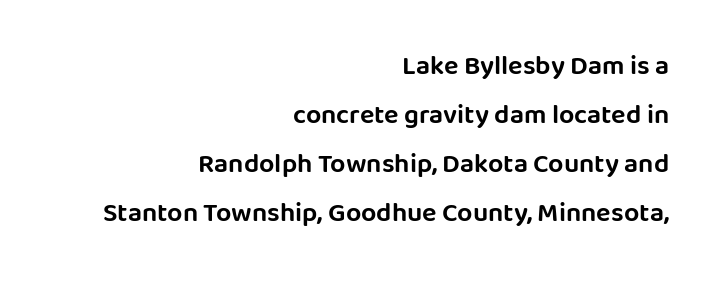
Q: Is the text italic (slanted)? A: No, it is upright.
Q: Is the text underlined? A: No.
Q: How is the paragraph aligned? A: Right-aligned.
Q: Is the spacing between letters normal or unusually wide? A: Normal.
